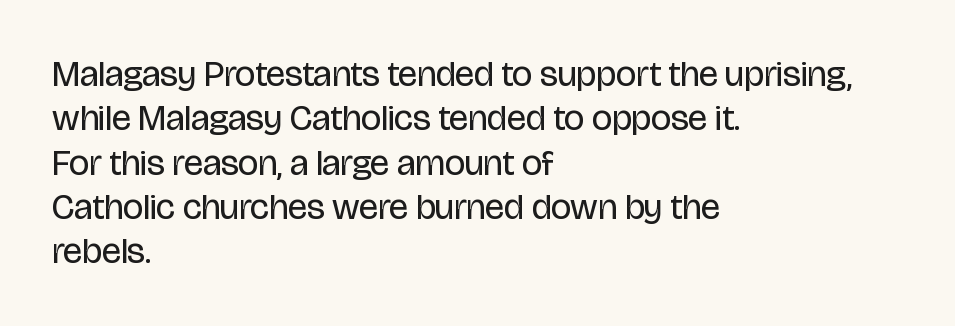
Q: Is the text bold? A: No.
Q: Is the text italic (slanted)? A: No, it is upright.
Q: Is the typeface a serif or a sans-serif typeface? A: Sans-serif.
Q: Is the text underlined? A: No.
Q: How is the paragraph aligned? A: Left-aligned.
Q: Is the spacing between letters normal or unusually wide? A: Normal.
Q: Width (condensed, normal, or wide)? A: Condensed.
Q: Stroke contrast? A: Low.
Q: x-height? A: Large.
Q: Monospaced? A: No.
